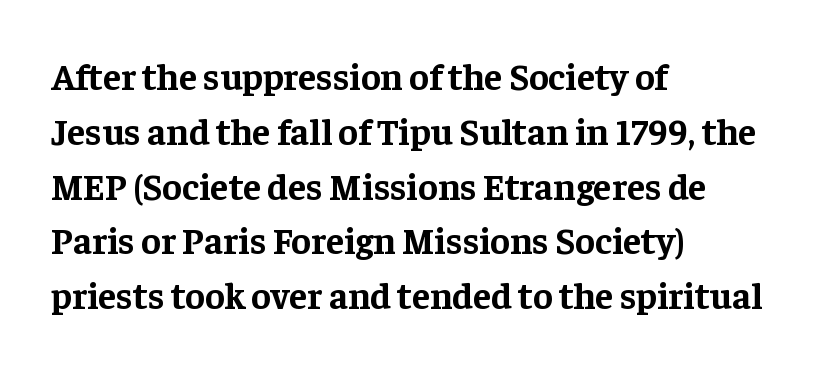
Upright lettering throughout. Has an underline been added? It has not. Every letter is thick-stroked: bold, no question. Observe the ordinary spacing: letters are neighbours, not strangers. Character widths vary here, with narrow letters taking less room than wide ones. Notice how the passage keeps a crisp vertical edge on the left only.
